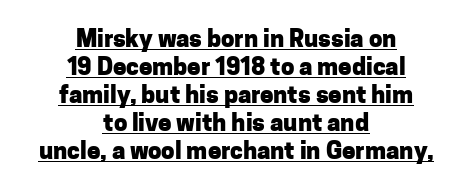
Q: Is the text bold? A: Yes.
Q: Is the text italic (slanted)? A: No, it is upright.
Q: Is the text underlined? A: Yes.
Q: How is the paragraph aligned? A: Centered.
Q: Is the spacing between letters normal or unusually wide? A: Normal.
